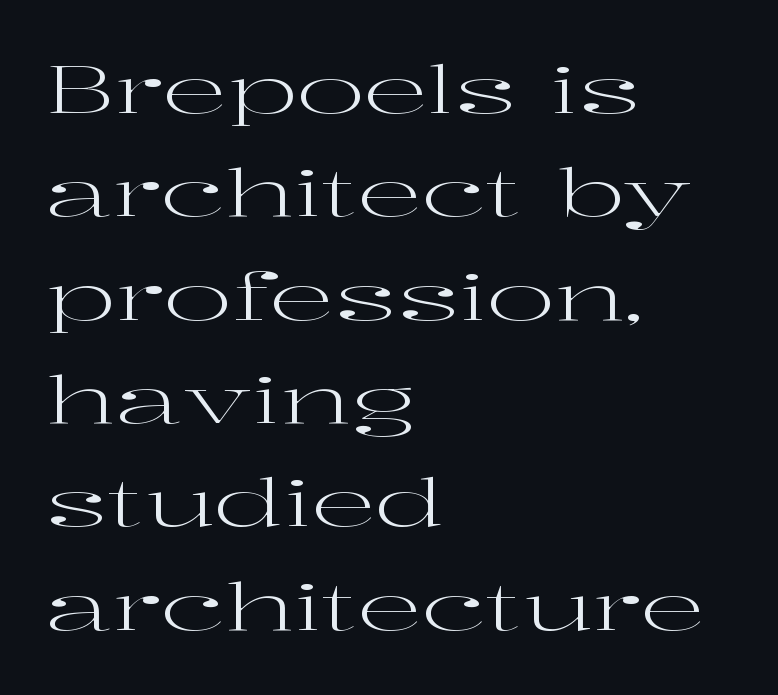
The image shows 65 px regular-weight, wide serif type, upright; set left-aligned, normal line spacing (1.59x), normal letter spacing, not underlined; high stroke contrast and a medium x-height.
